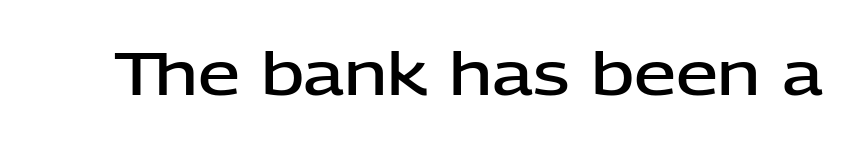
{"serif": "no", "italic": "no", "bold": "semi", "weight": "semibold", "width": "normal", "stroke_contrast": "low", "x_height": "medium", "monospaced": "no", "underline": "no", "letter_spacing": "normal", "letter_spacing_em": 0.0, "glyph_px": 60}
